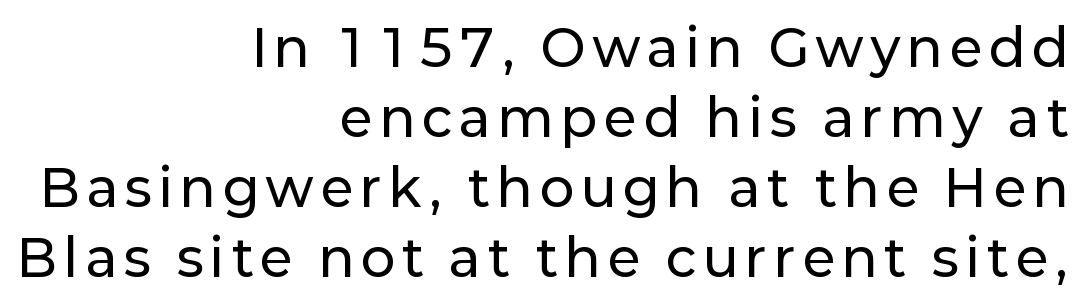
The image shows 51 px sans-serif type, upright; set right-aligned, normal line spacing (1.37x), not underlined; low stroke contrast and a medium x-height.
